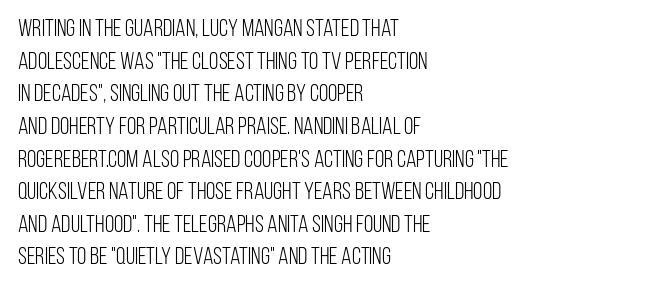
The image shows 24 px text type, upright; set left-aligned, normal line spacing (1.36x), normal letter spacing, not underlined.
